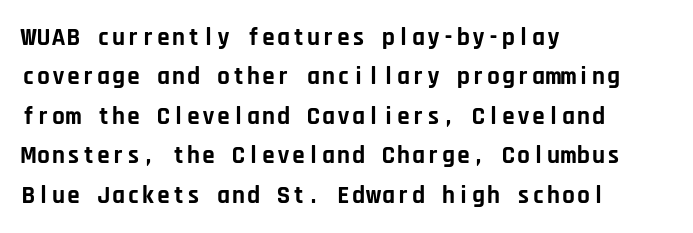
Q: Is the text bold? A: Yes.
Q: Is the text italic (slanted)? A: No, it is upright.
Q: Is the text underlined? A: No.
Q: How is the paragraph aligned? A: Left-aligned.
Q: Is the spacing between letters normal or unusually wide? A: Normal.
Q: Is the spacing between lines tight, normal or loose? A: Normal.
